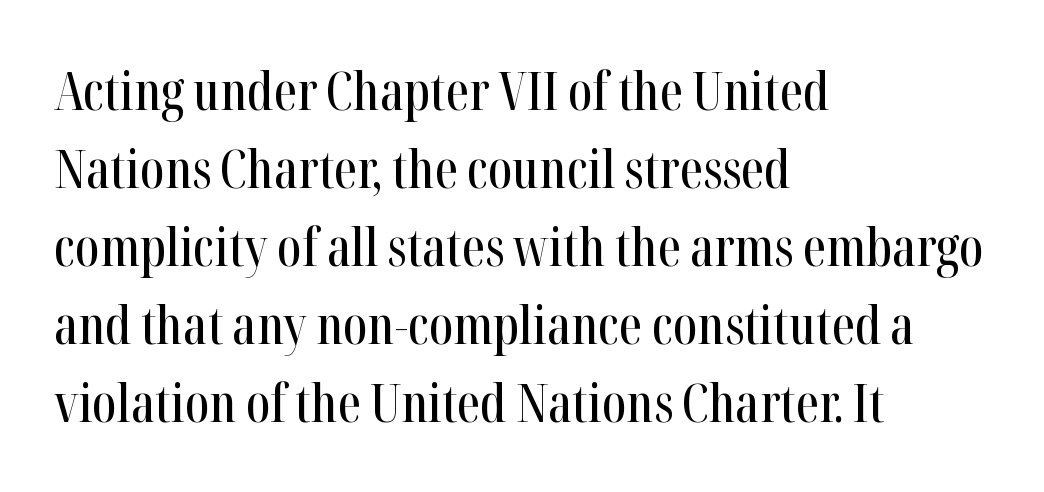
In terms of leading, this rendering sits right in the middle. Reading down the block, your eye returns to a fixed left position each line. The face used here is proportionally spaced, like ordinary book or web type. The designer went with a serif here, giving each stem small feet. Clear beneath every line of the passage. The letters sit at their default tracking, neither squeezed nor spread.
